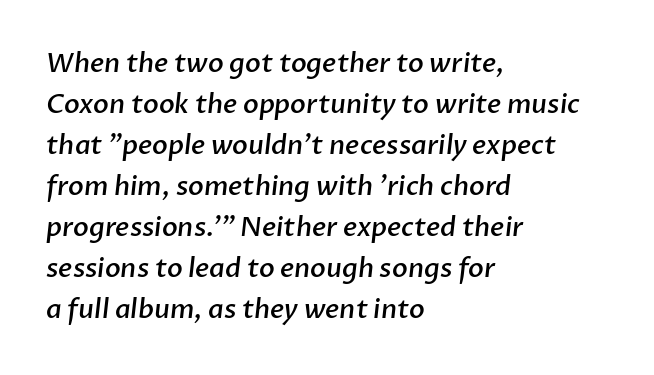
The image shows 26 px text type; set left-aligned, normal line spacing (1.58x), normal letter spacing, not underlined.
